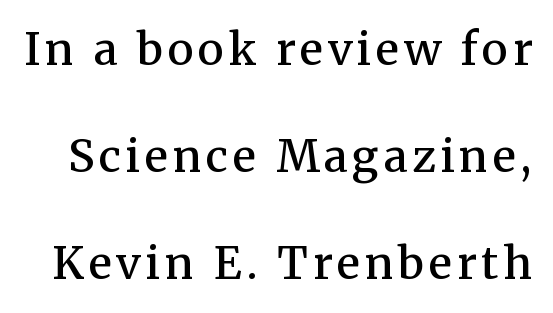
Q: Is the text bold? A: Semi-bold.
Q: Is the text italic (slanted)? A: No, it is upright.
Q: Is the typeface a serif or a sans-serif typeface? A: Serif.
Q: Is the text underlined? A: No.
Q: Is the spacing between lines tight, normal or loose? A: Loose.
Q: Width (condensed, normal, or wide)? A: Normal.
Q: Stroke contrast? A: Medium.
Q: x-height? A: Medium.
Q: Monospaced? A: No.
